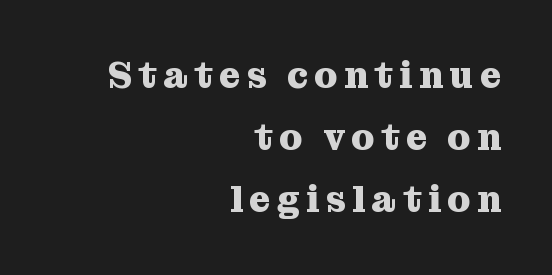
{"serif": "yes", "italic": "no", "bold": "yes", "weight": "heavy", "width": "normal", "stroke_contrast": "medium", "x_height": "medium", "monospaced": "no", "underline": "no", "align": "right", "line_spacing": "normal", "line_spacing_ratio": 1.67, "glyph_px": 37}
